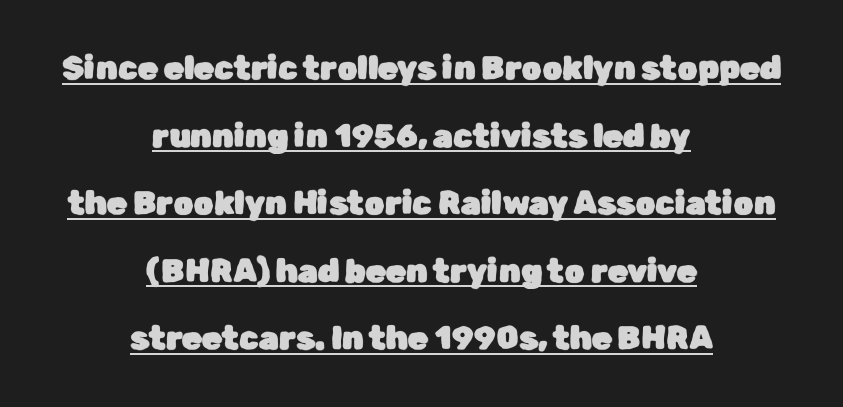
Here the designer chose a conventional face with non-uniform glyph widths. The tracking reads as untouched default to a designer's eye. The vertical gap from one line to the next is large. Letterform terminals end flat and unadorned throughout the passage.
